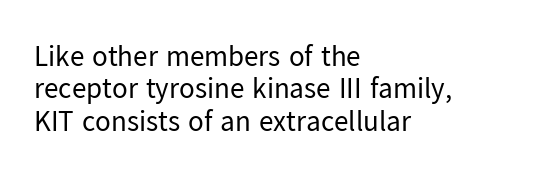
{"serif": "no", "italic": "no", "bold": "no", "weight": "regular", "width": "normal", "stroke_contrast": "low", "x_height": "medium", "monospaced": "no", "underline": "no", "align": "left", "line_spacing": "tight", "line_spacing_ratio": 1.12, "letter_spacing": "normal", "letter_spacing_em": 0.0, "glyph_px": 29}
